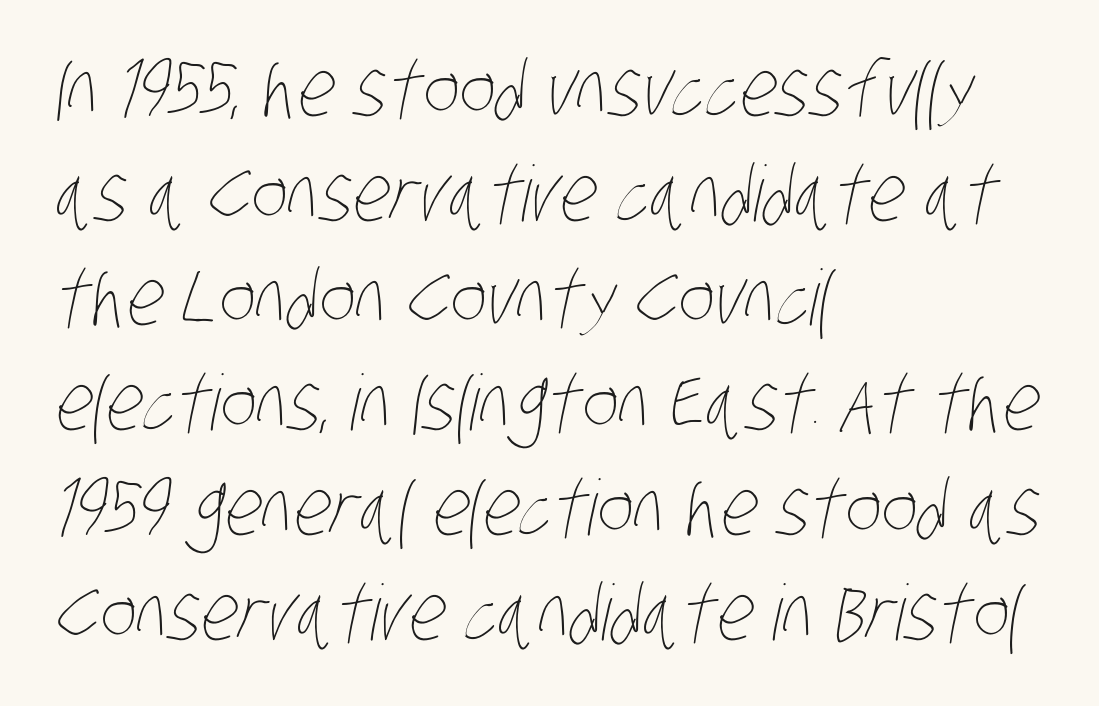
The image shows 77 px thin, condensed type; set left-aligned, normal line spacing (1.36x), normal letter spacing, not underlined; low stroke contrast and a large x-height.
